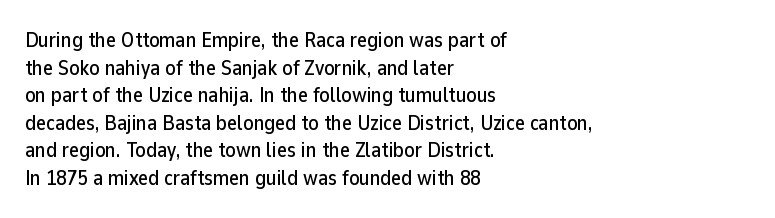
Line starts are locked; line ends wander. Leading matches the norm, producing a regular column. Characters remain perfectly vertical along every line. The area under the type is left untouched. Caption: standard tracking, unaltered.
